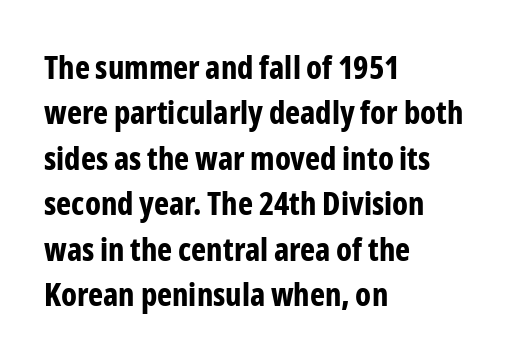
{"serif": "no", "italic": "no", "bold": "yes", "weight": "bold", "width": "condensed", "stroke_contrast": "low", "x_height": "medium", "monospaced": "no", "underline": "no", "align": "left", "line_spacing": "normal", "line_spacing_ratio": 1.42, "letter_spacing": "normal", "letter_spacing_em": 0.0, "glyph_px": 32}
